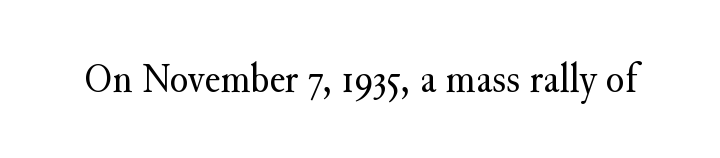
The face used here is rendered with its standard letterfit. Decoration check: the copy has no underline. This is roman type, the default non-slanted kind. The rendering uses natural spacing where letterforms have individual widths. The face used here is seriffed, in the tradition of book romans. Heft: none added — not bold.
